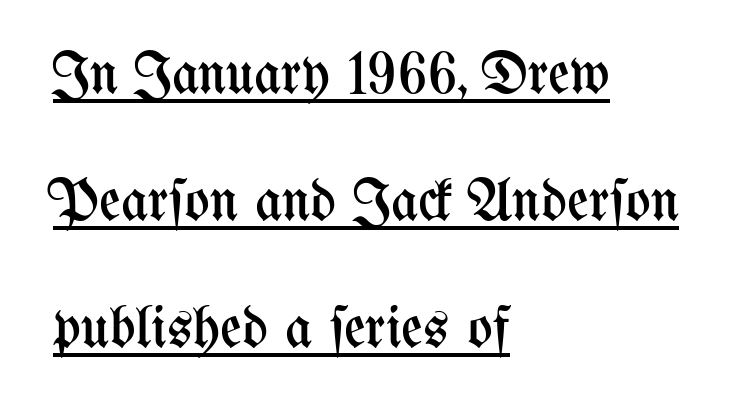
{"italic": "no", "bold": "no", "weight": "regular", "width": "condensed", "stroke_contrast": "medium", "x_height": "medium", "monospaced": "no", "underline": "yes", "align": "left", "line_spacing": "loose", "line_spacing_ratio": 2.15, "letter_spacing": "normal", "letter_spacing_em": 0.0, "glyph_px": 59}
